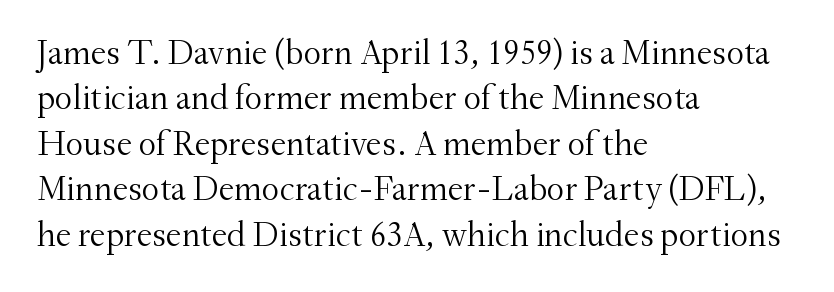
Q: Is the text bold? A: No.
Q: Is the text italic (slanted)? A: No, it is upright.
Q: Is the typeface a serif or a sans-serif typeface? A: Serif.
Q: Is the text underlined? A: No.
Q: How is the paragraph aligned? A: Left-aligned.
Q: Is the spacing between letters normal or unusually wide? A: Normal.
Q: Is the spacing between lines tight, normal or loose? A: Normal.
Q: Width (condensed, normal, or wide)? A: Normal.
Q: Stroke contrast? A: Medium.
Q: x-height? A: Small.
Q: Monospaced? A: No.
